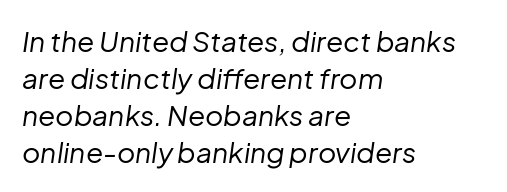
{"italic": "yes", "lean": "right", "slant_degrees": 8, "bold": "no", "weight": "regular", "width": "normal", "stroke_contrast": "low", "x_height": "medium", "monospaced": "no", "underline": "no", "align": "left", "line_spacing": "normal", "line_spacing_ratio": 1.32, "letter_spacing": "normal", "letter_spacing_em": 0.0, "glyph_px": 28}
